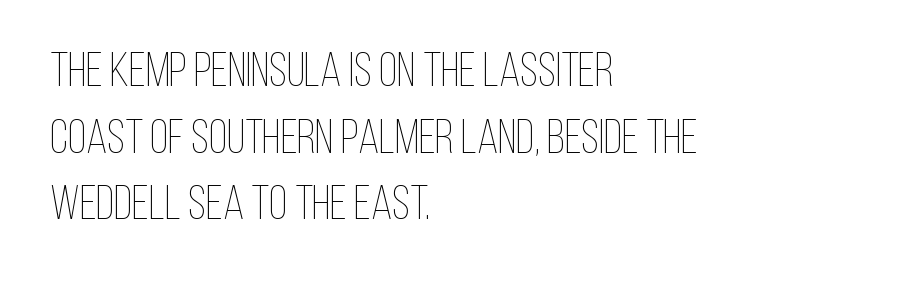
{"italic": "no", "bold": "no", "weight": "thin", "width": "condensed", "stroke_contrast": "low", "x_height": "large", "monospaced": "no", "underline": "no", "align": "left", "line_spacing": "normal", "line_spacing_ratio": 1.39, "letter_spacing": "normal", "letter_spacing_em": 0.0, "glyph_px": 48}
